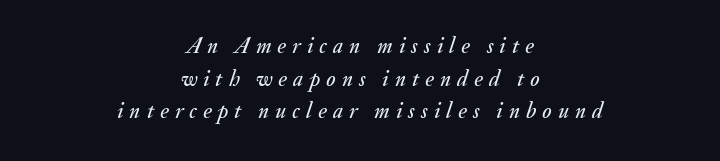
Short and long lines alike share a common midpoint. Just letters on the line, the space beneath them empty. Students, observe: this is what conventionally led text looks like. When letters slant like this, we call the style italic.
